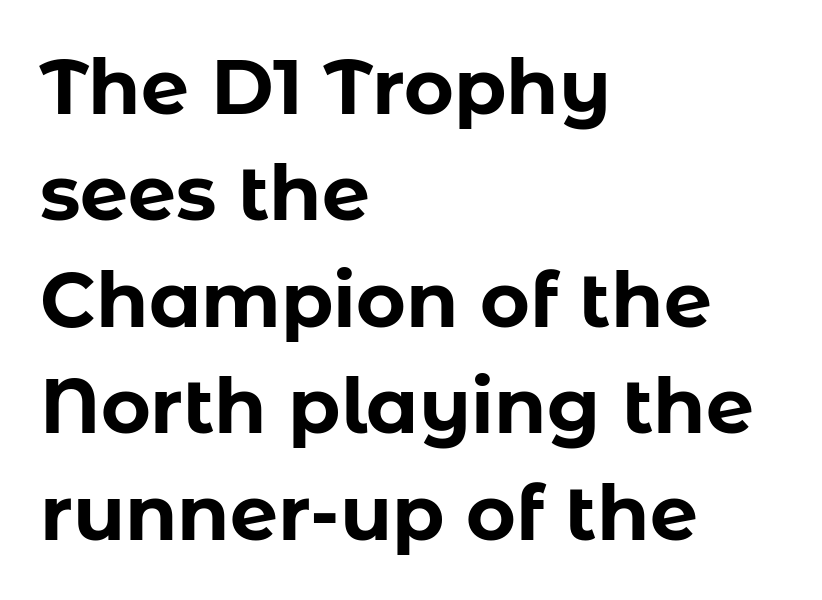
Q: Is the text bold? A: Yes.
Q: Is the text italic (slanted)? A: No, it is upright.
Q: Is the typeface a serif or a sans-serif typeface? A: Sans-serif.
Q: Is the text underlined? A: No.
Q: How is the paragraph aligned? A: Left-aligned.
Q: Is the spacing between letters normal or unusually wide? A: Normal.
Q: Is the spacing between lines tight, normal or loose? A: Normal.
Q: Width (condensed, normal, or wide)? A: Normal.
Q: Stroke contrast? A: Low.
Q: x-height? A: Medium.
Q: Monospaced? A: No.
